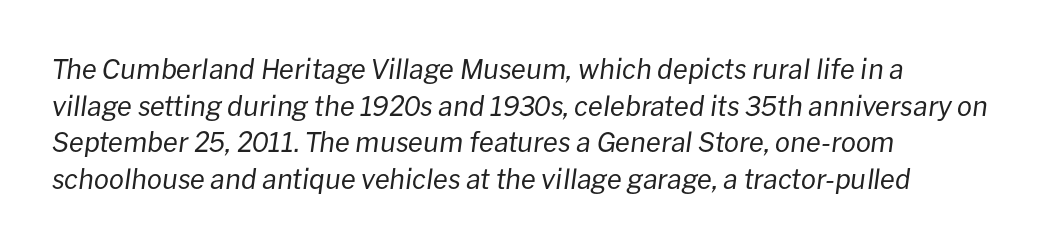
The passage shown is not bold in any degree. Each row of text sits above clean, open space. The block of text has a typical density, with ordinary space between rows. A typesetter would call this zero additional tracking. When letters slant like this, we call the style italic.
